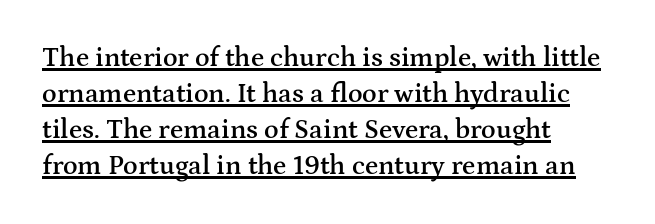
Q: Is the text bold? A: Semi-bold.
Q: Is the text italic (slanted)? A: No, it is upright.
Q: Is the text underlined? A: Yes.
Q: How is the paragraph aligned? A: Left-aligned.
Q: Is the spacing between letters normal or unusually wide? A: Normal.
Q: Is the spacing between lines tight, normal or loose? A: Normal.
